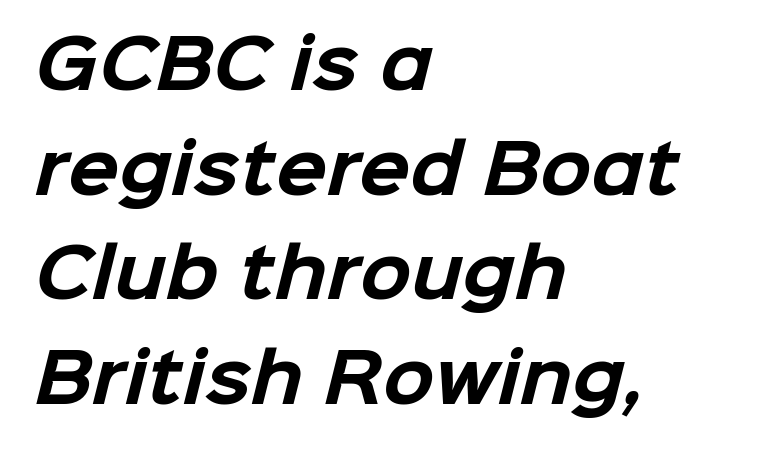
The image shows 67 px bold sans-serif type; set left-aligned, normal line spacing (1.56x), normal letter spacing, not underlined; low stroke contrast and a medium x-height.
